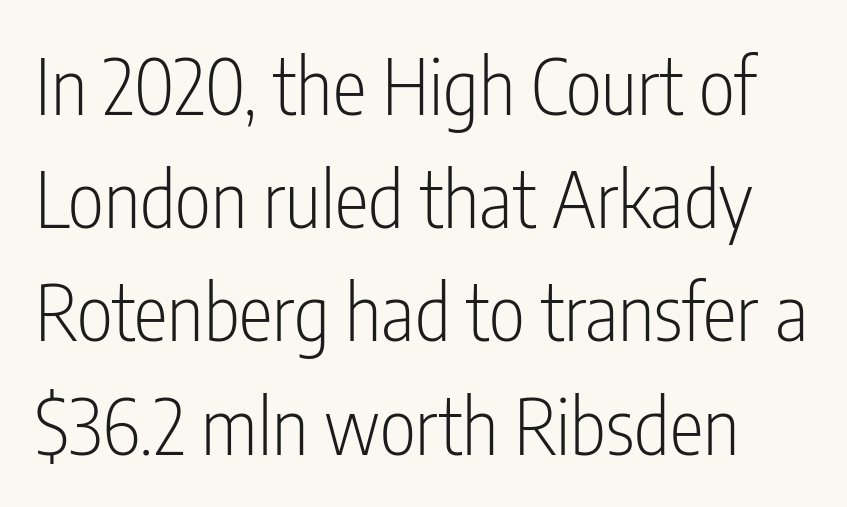
The rendering uses natural spacing where letterforms have individual widths. Stems here are at most as thick as an everyday book face. Horizontal bands of white between lines are of average thickness. Unlike a traditional serif, this face leaves its strokes unadorned.
